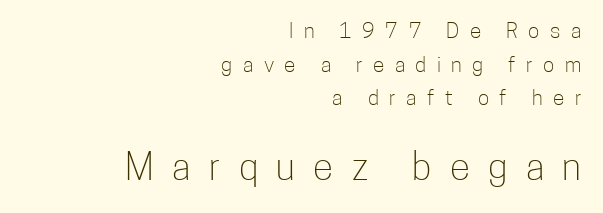
The image shows 37 px light, condensed sans-serif type, upright; set right-aligned, normal line spacing (1.6x), unusually wide letter spacing (+0.5 em), not underlined; the second (bottom) block is 1.76x larger; low stroke contrast and a medium x-height.
